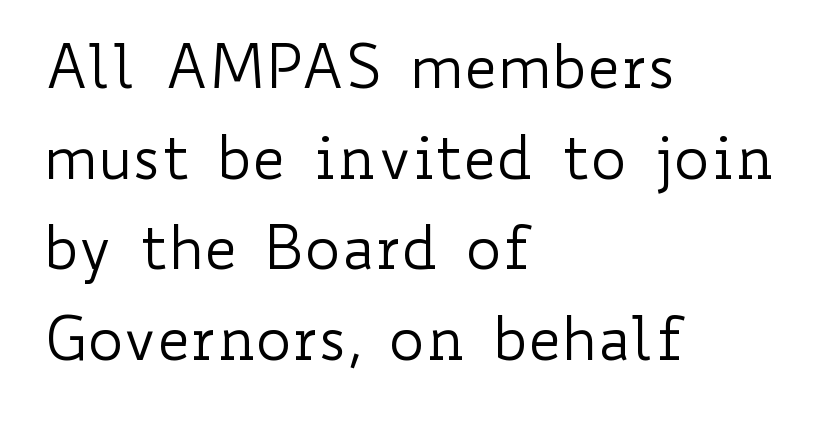
Q: Is the text bold? A: No.
Q: Is the text italic (slanted)? A: No, it is upright.
Q: Is the text underlined? A: No.
Q: How is the paragraph aligned? A: Left-aligned.
Q: Is the spacing between letters normal or unusually wide? A: Normal.
Q: Is the spacing between lines tight, normal or loose? A: Normal.
Q: Width (condensed, normal, or wide)? A: Wide.
Q: Stroke contrast? A: Low.
Q: x-height? A: Small.
Q: Monospaced? A: No.
